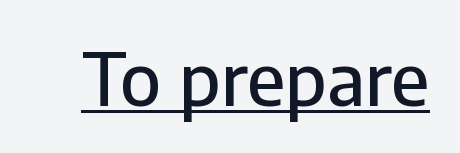
The image shows 72 px sans-serif type, upright; set normal letter spacing, underlined; low stroke contrast and a medium x-height.
